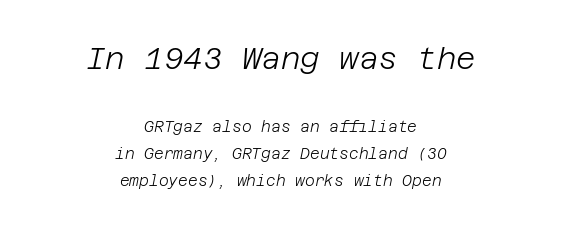
The typesetting does not lean heavy: it is not bold. These lines were composed using italics. Plain, unruled lines of type. The line texture is even and compact thanks to regular tracking. A student would call this center alignment; a typographer would say set centered.
